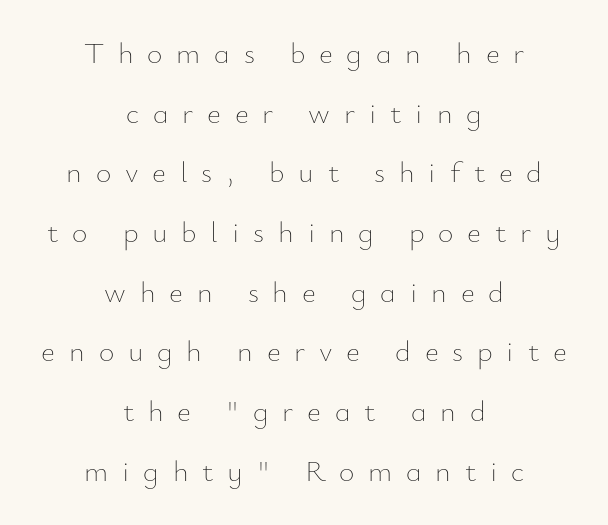
The image shows 30 px thin type, upright; set centered, loose line spacing (1.99x), unusually wide letter spacing (+0.46 em), not underlined; low stroke contrast and a small x-height.
